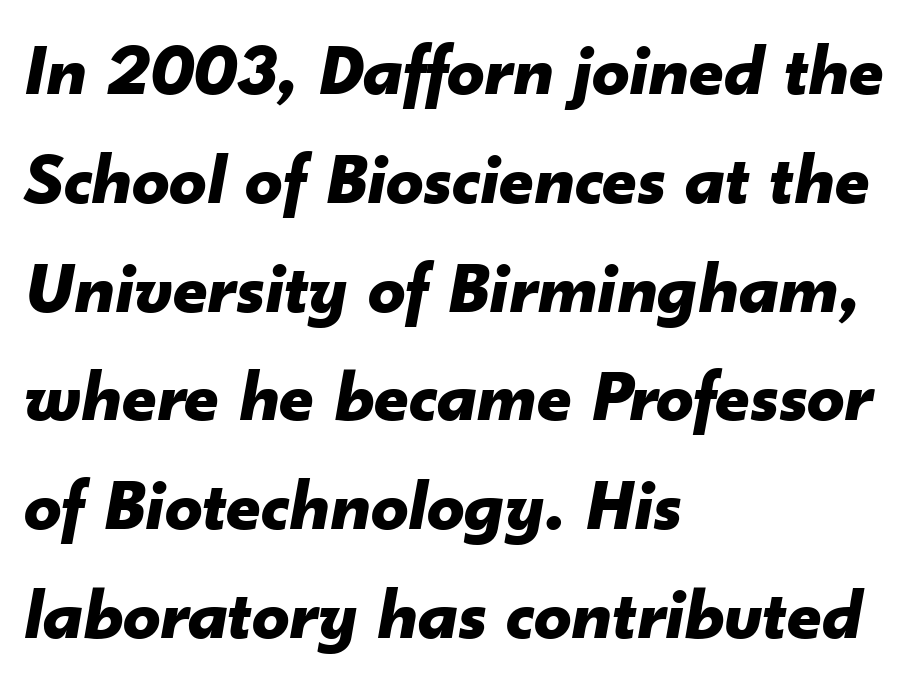
The image shows 74 px bold type, italic (leaning right); set left-aligned, normal line spacing (1.47x), normal letter spacing, not underlined; low stroke contrast and a small x-height.
